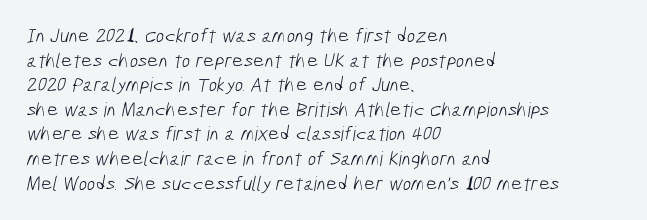
The image shows 20 px text type; set left-aligned, line spacing 1.23x, normal letter spacing, not underlined.
